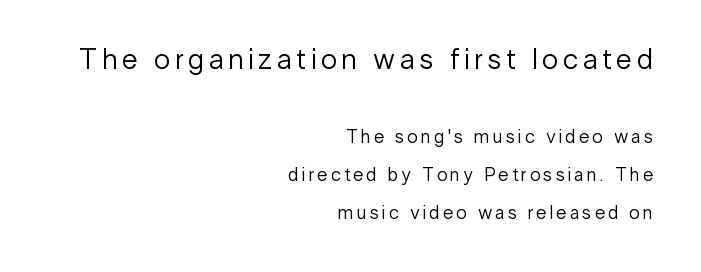
Larger block? The one above; the one below is distinctly smaller. You can tell from the bare stems that sans-serif type was used. Loosely led — the rows are spread out. Bare-footed words on every line.
